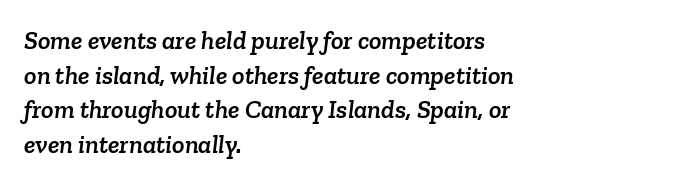
Q: Is the text underlined? A: No.
Q: How is the paragraph aligned? A: Left-aligned.
Q: Is the spacing between letters normal or unusually wide? A: Normal.
Q: Is the spacing between lines tight, normal or loose? A: Normal.
